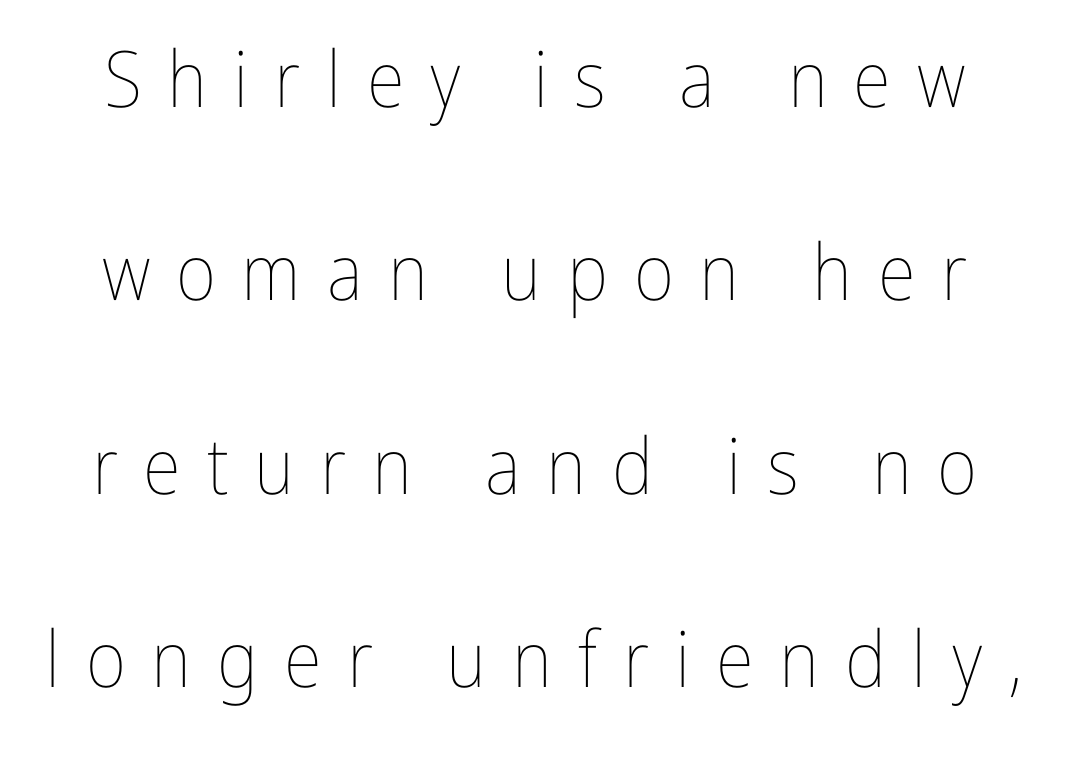
The rendering uses natural spacing where letterforms have individual widths. It's the straight-up-and-down kind of type. Has an underline been added? It has not. Stroke mass is kept to a normal reading level or below.
